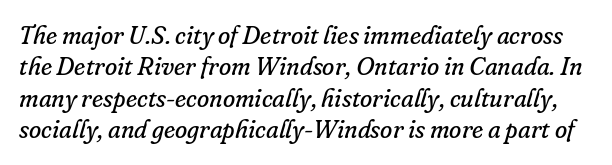
{"italic": "yes", "lean": "right", "slant_degrees": 16, "bold": "no", "underline": "no", "line_spacing": "normal", "line_spacing_ratio": 1.26, "letter_spacing": "normal", "letter_spacing_em": 0.0, "glyph_px": 25}
